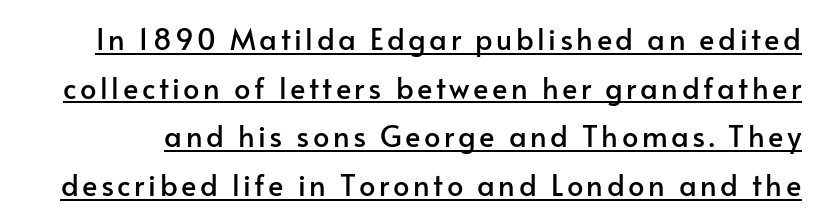
Q: Is the text italic (slanted)? A: No, it is upright.
Q: Is the typeface a serif or a sans-serif typeface? A: Sans-serif.
Q: Is the text underlined? A: Yes.
Q: Is the spacing between lines tight, normal or loose? A: Normal.
Q: Width (condensed, normal, or wide)? A: Normal.
Q: Stroke contrast? A: Low.
Q: x-height? A: Small.
Q: Monospaced? A: No.
